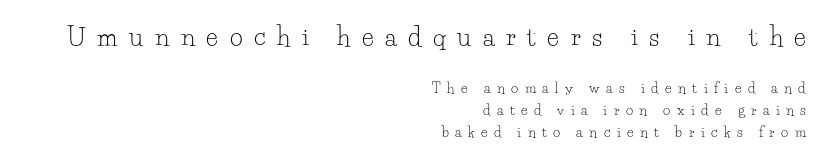
Q: Is the text bold? A: No.
Q: Is the text italic (slanted)? A: No, it is upright.
Q: Is the text underlined? A: No.
Q: How is the paragraph aligned? A: Right-aligned.
Q: Is the spacing between letters normal or unusually wide? A: Unusually wide.
Q: Is the spacing between lines tight, normal or loose? A: Normal.
Q: Which block of text is set in a larger size, the first (top) or the second (bottom)? A: The first (top) one.
